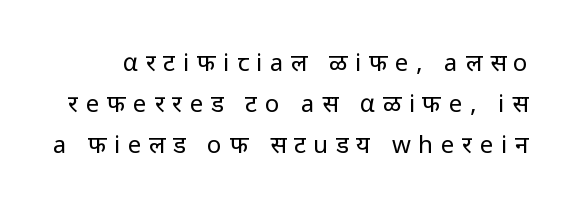
The image shows 24 px text type, upright; set normal line spacing (1.7x), unusually wide letter spacing (+0.32 em), not underlined.
